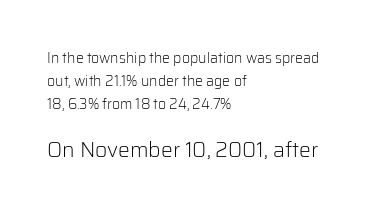
Posture: upright roman. The area under the type is left untouched. The lines are quadded left. This reads as an unemphasized weight, regular at the heaviest. The passage shown stacks its lines at a standard gap. Observe the ordinary spacing: letters are neighbours, not strangers.
